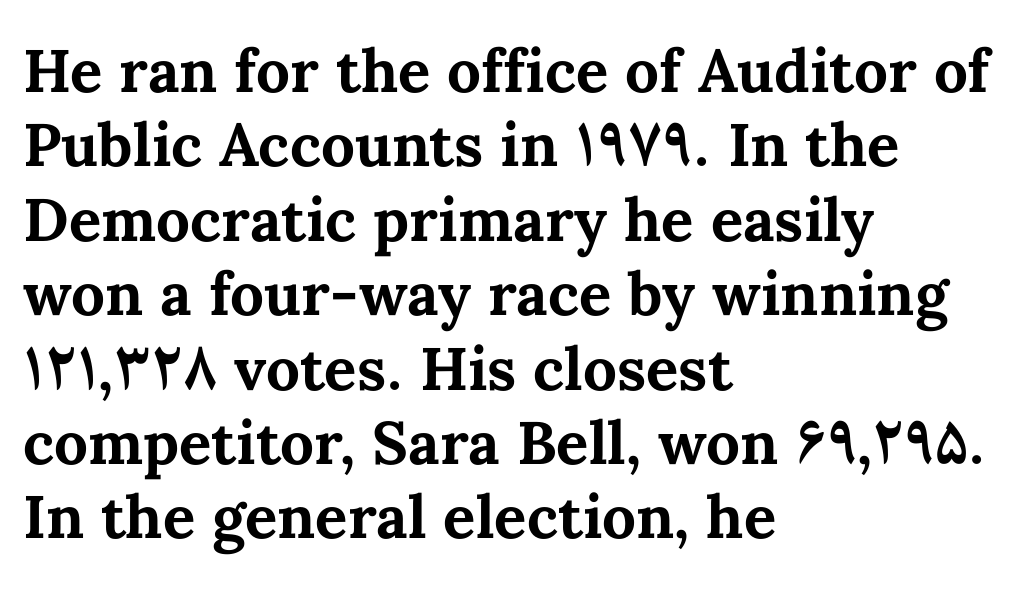
{"italic": "no", "bold": "yes", "weight": "bold", "width": "normal", "stroke_contrast": "medium", "x_height": "medium", "monospaced": "no", "underline": "no", "align": "left", "line_spacing_ratio": 1.24, "letter_spacing": "normal", "letter_spacing_em": 0.0, "glyph_px": 60}
